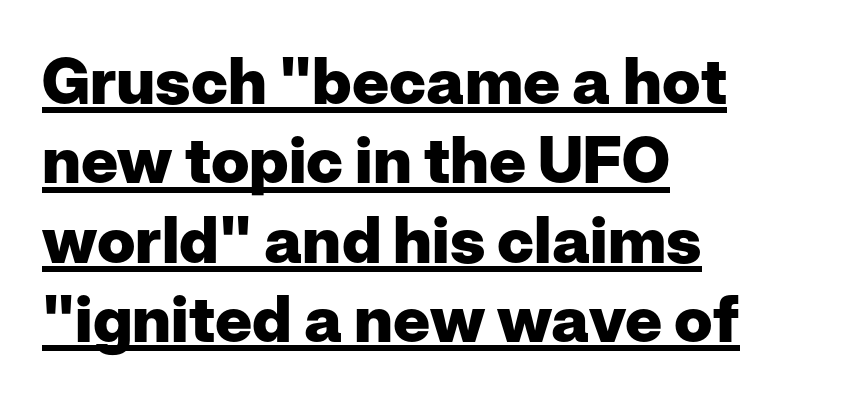
{"serif": "no", "italic": "no", "bold": "yes", "weight": "heavy", "width": "normal", "stroke_contrast": "low", "x_height": "medium", "monospaced": "no", "underline": "yes", "align": "left", "line_spacing_ratio": 1.24, "letter_spacing": "normal", "letter_spacing_em": 0.0, "glyph_px": 64}
